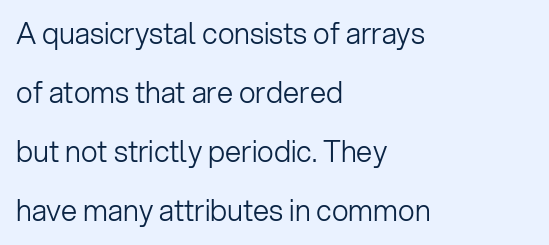
The image shows 29 px light sans-serif type, upright; set left-aligned, loose line spacing (2.04x), normal letter spacing, not underlined; low stroke contrast and a medium x-height.
